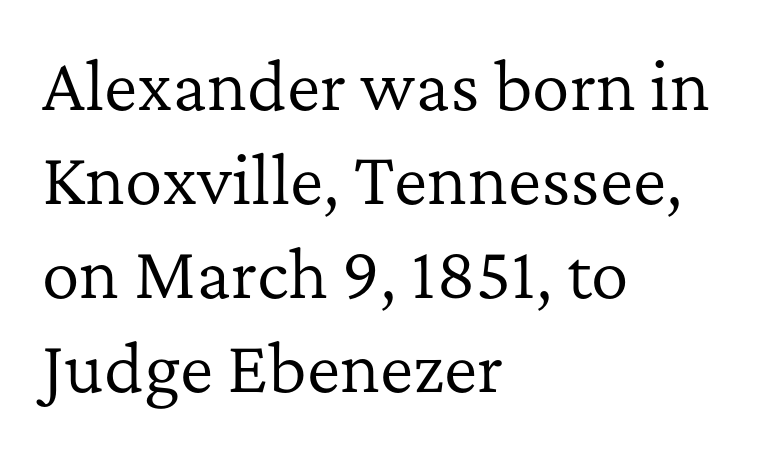
Where is the straight margin? On the left. Notice how the stems are strictly vertical — no italics here. What kind of face is this? One with serifs. Anything drawn beneath the words? Only blank space.
